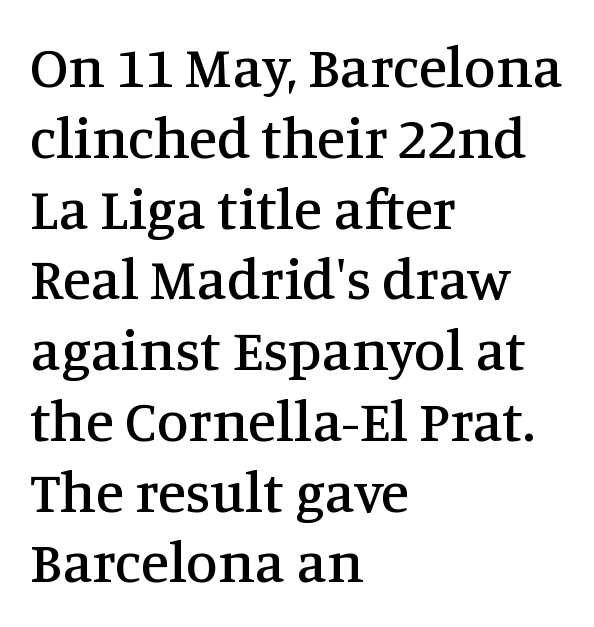
Q: Is the text italic (slanted)? A: No, it is upright.
Q: Is the typeface a serif or a sans-serif typeface? A: Serif.
Q: Is the text underlined? A: No.
Q: How is the paragraph aligned? A: Left-aligned.
Q: Is the spacing between letters normal or unusually wide? A: Normal.
Q: Width (condensed, normal, or wide)? A: Normal.
Q: Stroke contrast? A: Medium.
Q: x-height? A: Large.
Q: Monospaced? A: No.
